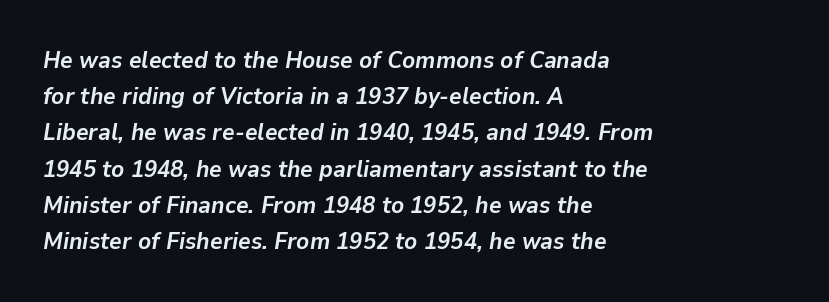
This rendering features lettering with no underline. Does the weight exceed regular? Yes, all the way to bold. Style check: oblique. The rendering anchors every line to the left-hand side. Line spacing here is normal.
